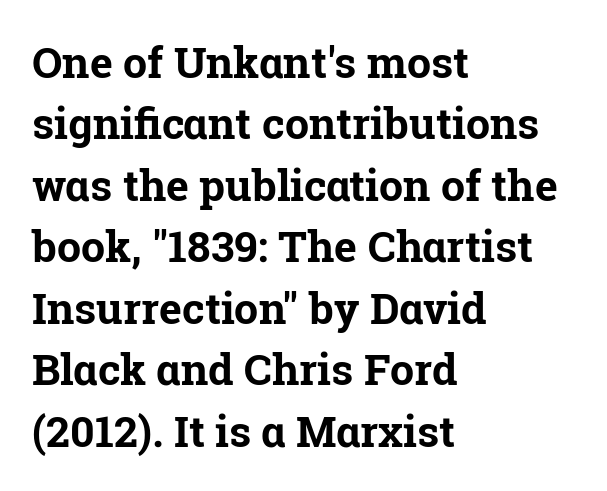
What's the leading like? Ordinary, nothing unusual. Typographically, this falls in the serif category. Left-aligned paragraph, ragged on the right. Its strokes are broad and dark, the hallmark of bold type. Character widths vary here, with narrow letters taking less room than wide ones. The tracking reads as untouched default to a designer's eye.
